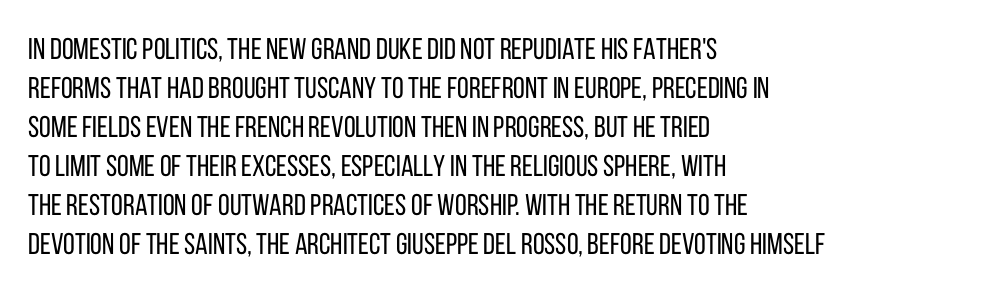
The image shows 30 px regular-weight, condensed sans-serif type, upright; set left-aligned, normal line spacing (1.3x), normal letter spacing, not underlined; low stroke contrast and a large x-height.
